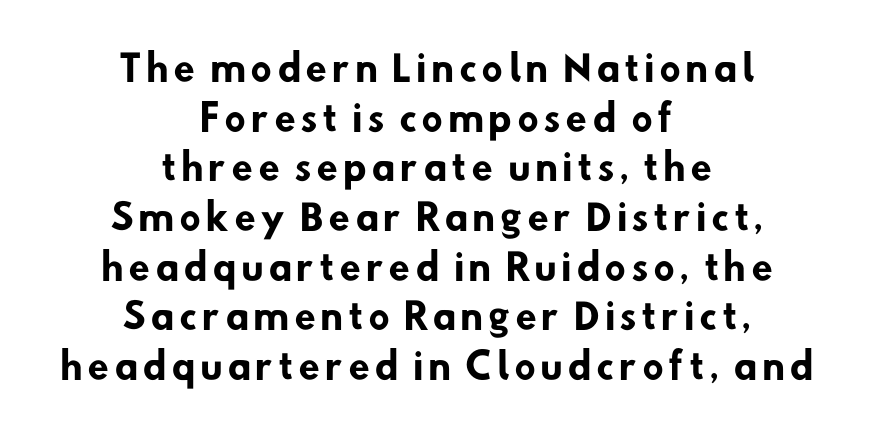
The image shows 35 px heavy sans-serif type; set centered, normal line spacing (1.42x), not underlined; low stroke contrast and a small x-height.
